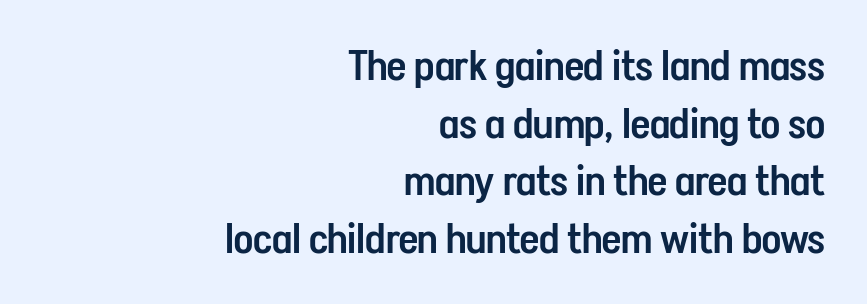
{"serif": "no", "italic": "no", "bold": "semi", "weight": "semibold", "width": "condensed", "stroke_contrast": "low", "x_height": "medium", "monospaced": "no", "underline": "no", "align": "right", "line_spacing": "normal", "line_spacing_ratio": 1.37, "letter_spacing": "normal", "letter_spacing_em": 0.0, "glyph_px": 42}
